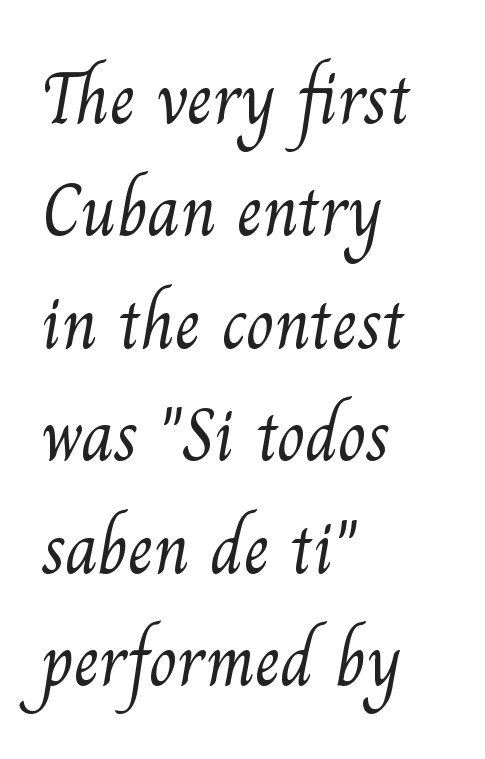
Nobody touched the tracking dial on this one. Are there feet on the stems? There are — it's a serif. Every row of glyphs begins at an identical x-position on the left. Summary of weight: not heavy and not bold. This block has exactly the height ordinary leading produces.
